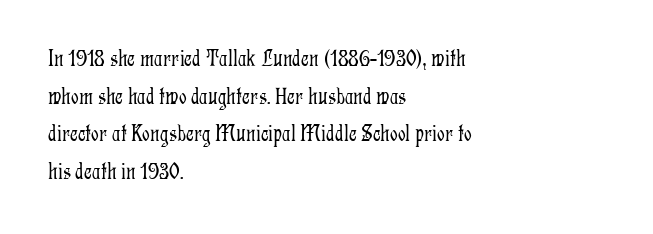
Q: Is the text bold? A: No.
Q: Is the text italic (slanted)? A: No, it is upright.
Q: Is the text underlined? A: No.
Q: How is the paragraph aligned? A: Left-aligned.
Q: Is the spacing between letters normal or unusually wide? A: Normal.
Q: Is the spacing between lines tight, normal or loose? A: Normal.
